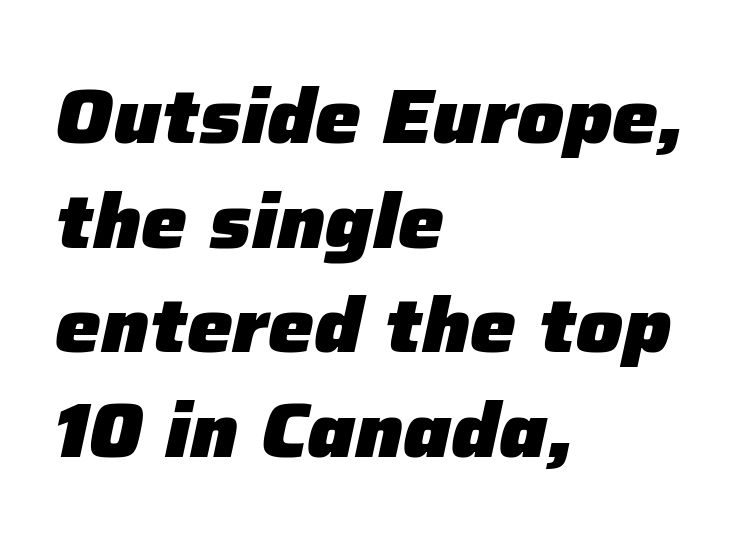
Q: Is the text bold? A: Yes.
Q: Is the text italic (slanted)? A: Yes, it leans right by about 12 degrees.
Q: Is the text underlined? A: No.
Q: How is the paragraph aligned? A: Left-aligned.
Q: Is the spacing between letters normal or unusually wide? A: Normal.
Q: Is the spacing between lines tight, normal or loose? A: Normal.
Q: Width (condensed, normal, or wide)? A: Normal.
Q: Stroke contrast? A: Low.
Q: x-height? A: Medium.
Q: Monospaced? A: No.
